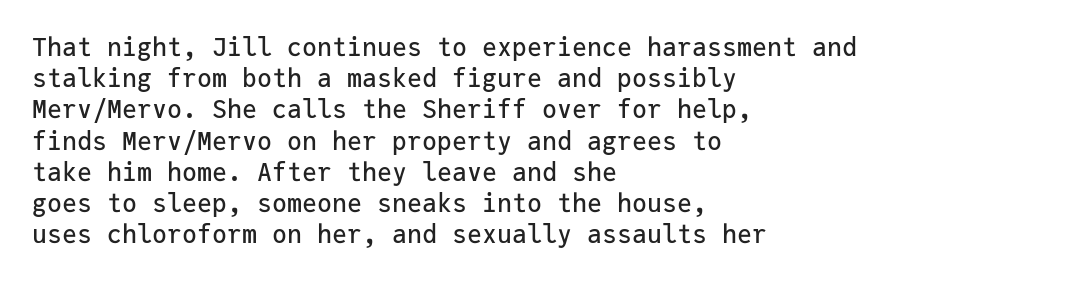
If you drew a line through each stem, it would be perfectly vertical. Leading: standard. The setting favours the left margin, as ordinary paragraphs usually do. Nobody touched the tracking dial on this one. Lines of text with bare space underneath.
